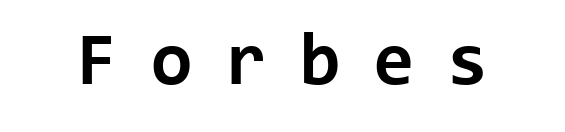
The image shows 75 px bold sans-serif type, upright, monospaced; set unusually wide letter spacing (+0.44 em), not underlined; low stroke contrast and a medium x-height.
